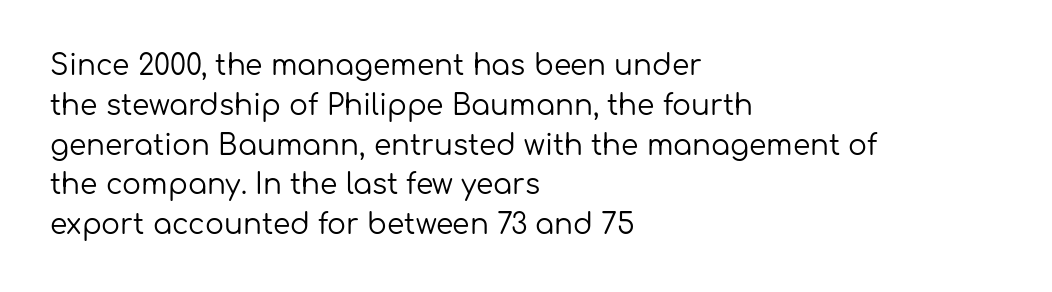
{"serif": "no", "italic": "no", "bold": "no", "weight": "regular", "width": "normal", "stroke_contrast": "low", "x_height": "medium", "monospaced": "no", "underline": "no", "align": "left", "line_spacing": "normal", "line_spacing_ratio": 1.42, "letter_spacing": "normal", "letter_spacing_em": 0.0, "glyph_px": 28}
